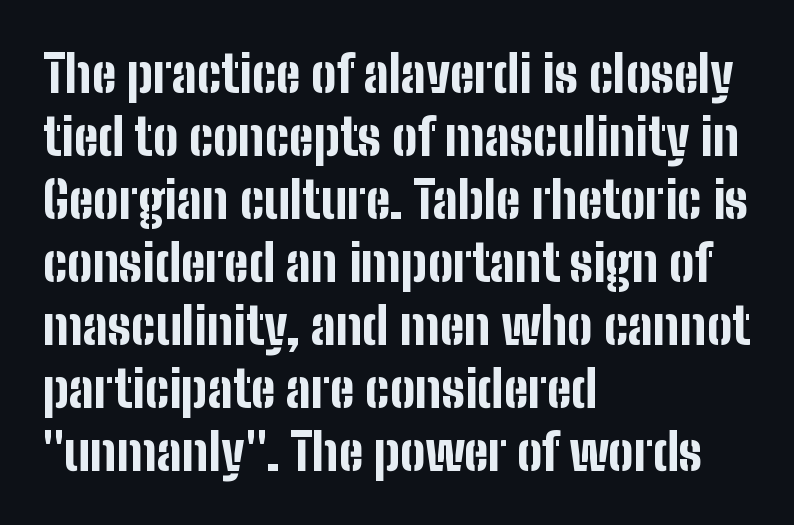
The image shows 50 px bold, condensed sans-serif type, upright; set left-aligned, normal line spacing (1.26x), normal letter spacing, not underlined; low stroke contrast and a medium x-height.
